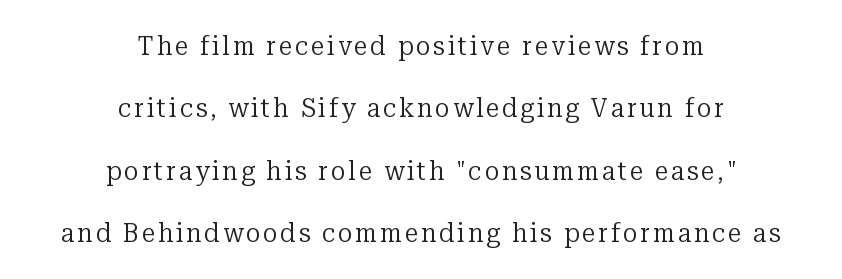
Compared with a typical body face, this is equally light or lighter still. Posture: vertical. The glyphs are unaccompanied by any horizontal stroke below them. Visually the block forms a symmetrical silhouette, jagged on both flanks.
